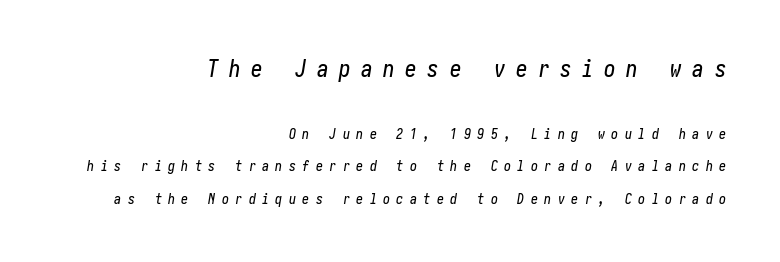
The image shows 23 px text type, italic (leaning right); set right-aligned, loose line spacing (2.3x), unusually wide letter spacing (+0.46 em), not underlined; the first (top) block is 1.64x larger.
